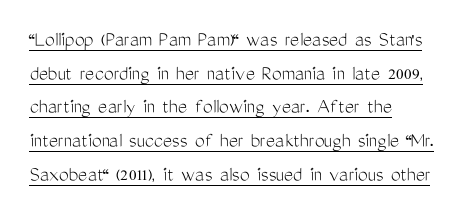
Q: Is the text bold? A: No.
Q: Is the text italic (slanted)? A: No, it is upright.
Q: Is the text underlined? A: Yes.
Q: How is the paragraph aligned? A: Left-aligned.
Q: Is the spacing between letters normal or unusually wide? A: Normal.
Q: Is the spacing between lines tight, normal or loose? A: Normal.
